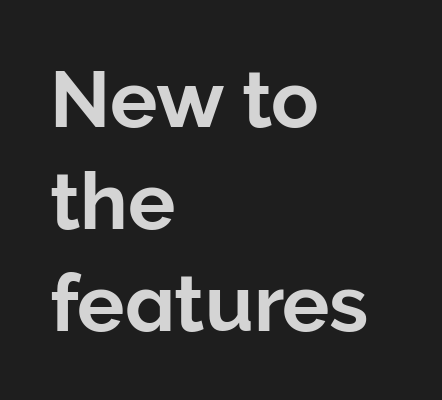
Q: Is the text italic (slanted)? A: No, it is upright.
Q: Is the typeface a serif or a sans-serif typeface? A: Sans-serif.
Q: Is the text underlined? A: No.
Q: How is the paragraph aligned? A: Left-aligned.
Q: Is the spacing between letters normal or unusually wide? A: Normal.
Q: Is the spacing between lines tight, normal or loose? A: Normal.
Q: Width (condensed, normal, or wide)? A: Normal.
Q: Stroke contrast? A: Low.
Q: x-height? A: Medium.
Q: Monospaced? A: No.
